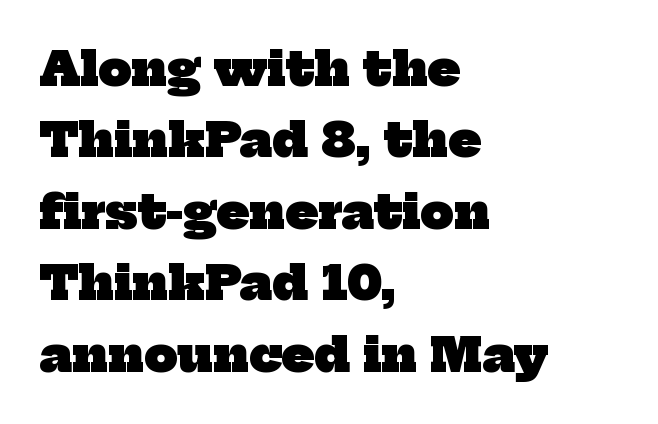
The image shows 47 px heavy serif type; set left-aligned, normal line spacing (1.52x), normal letter spacing, not underlined; low stroke contrast and a medium x-height.
